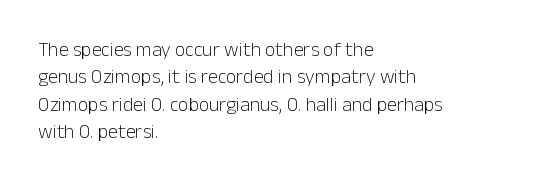
{"italic": "no", "bold": "no", "underline": "no", "align": "left", "line_spacing": "normal", "line_spacing_ratio": 1.37, "letter_spacing": "normal", "letter_spacing_em": 0.0, "glyph_px": 20}
